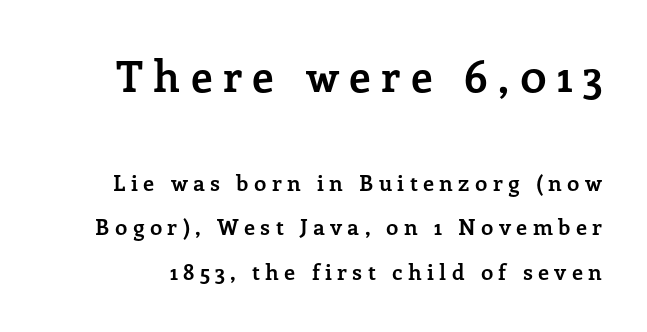
The passage shown is typeset with a serif family. Each glyph is drawn with heavy, bold strokes. A great deal of white space separates one row of letters from the next. Someone cranked the tracking dial way up on this one. Posture: vertical. Descenders are the only things crossing below the line.
